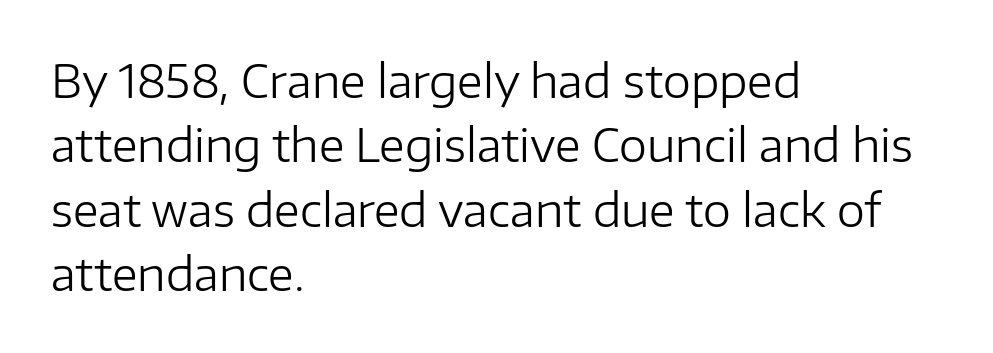
Q: Is the text bold? A: No.
Q: Is the text italic (slanted)? A: No, it is upright.
Q: Is the typeface a serif or a sans-serif typeface? A: Sans-serif.
Q: Is the text underlined? A: No.
Q: How is the paragraph aligned? A: Left-aligned.
Q: Is the spacing between letters normal or unusually wide? A: Normal.
Q: Is the spacing between lines tight, normal or loose? A: Normal.
Q: Width (condensed, normal, or wide)? A: Normal.
Q: Stroke contrast? A: Low.
Q: x-height? A: Medium.
Q: Monospaced? A: No.
